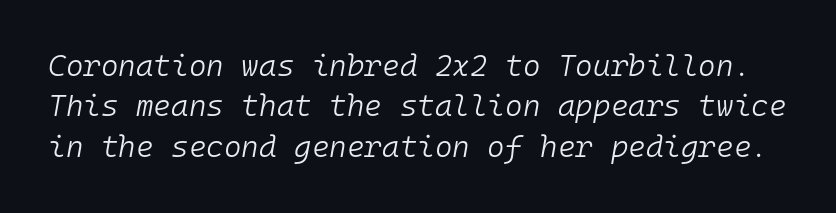
The image shows 30 px light type, italic (leaning right), monospaced; set normal line spacing (1.35x), normal letter spacing, not underlined; low stroke contrast and a medium x-height.
